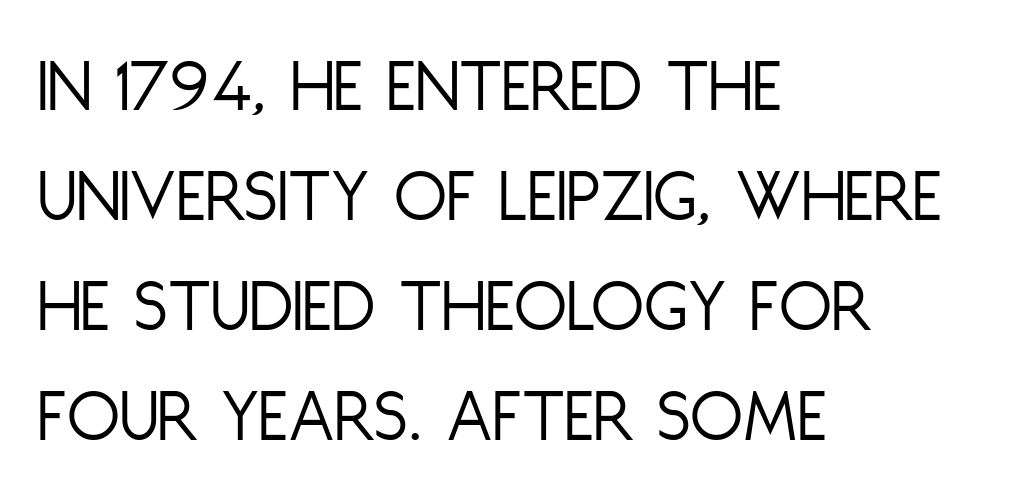
The image shows 77 px light, condensed sans-serif type, upright; set left-aligned, normal line spacing (1.43x), normal letter spacing, not underlined; low stroke contrast and a large x-height.
